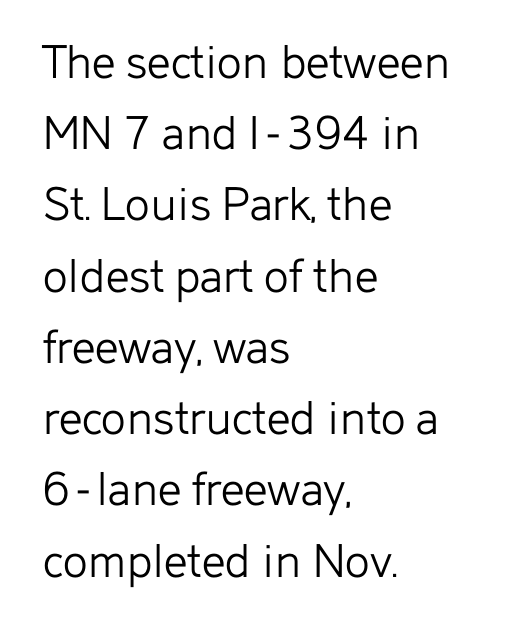
Designer's note — italics off, roman on. Counters stay open thanks to moderate or lighter strokes. The face used here is proportionally spaced, like ordinary book or web type. Characters follow at the spacing the type designer built in. The lines sit at an ordinary, default distance from one another. Alignment: flush left.
